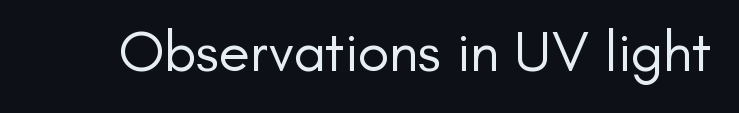
The image shows 58 px regular-weight sans-serif type, upright; set normal letter spacing, not underlined; low stroke contrast and a small x-height.
